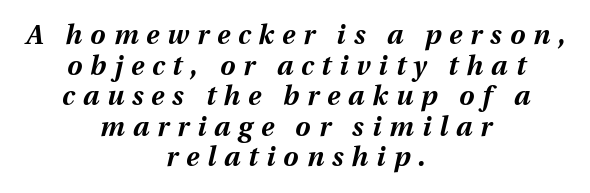
The horizontal fit of the characters is loose and conspicuously gappy. What weight is shown? A full bold with thick strokes. Where is the straight margin? There isn't one; the lines are centered. A typesetter would call this leading minimal, almost set solid.
